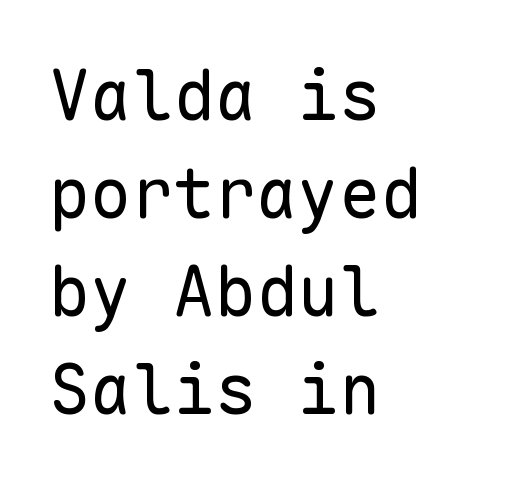
{"serif": "no", "italic": "no", "bold": "no", "weight": "regular", "width": "normal", "stroke_contrast": "low", "x_height": "medium", "monospaced": "yes", "underline": "no", "align": "left", "line_spacing": "normal", "line_spacing_ratio": 1.42, "letter_spacing": "normal", "letter_spacing_em": 0.0, "glyph_px": 69}
